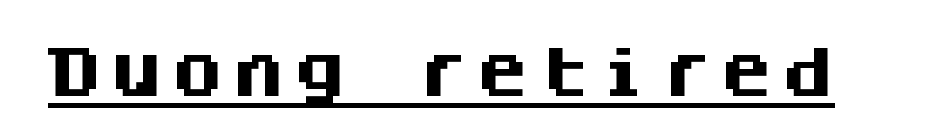
{"serif": "no", "italic": "no", "bold": "yes", "weight": "heavy", "width": "normal", "stroke_contrast": "medium", "x_height": "large", "monospaced": "yes", "underline": "yes", "glyph_px": 54}
